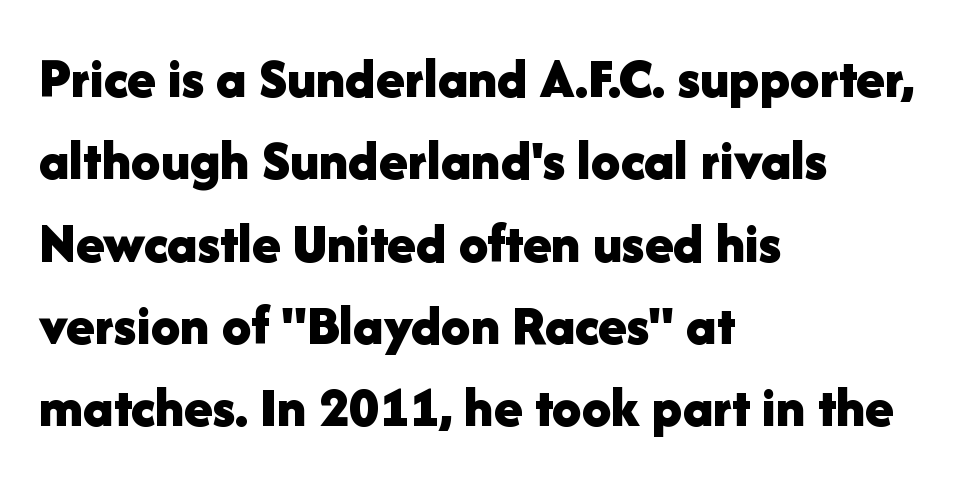
{"serif": "no", "italic": "no", "bold": "yes", "weight": "bold", "width": "normal", "stroke_contrast": "low", "x_height": "medium", "monospaced": "no", "underline": "no", "align": "left", "line_spacing": "normal", "line_spacing_ratio": 1.42, "letter_spacing": "normal", "letter_spacing_em": 0.0, "glyph_px": 58}
